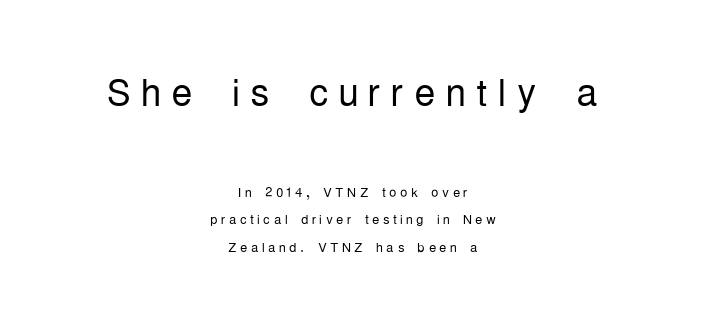
Unlike italic type, these characters show no tilt at all. Descender tails drop into unmarked territory. These lines stack symmetrically, like a column narrowing and widening about its center. Looks like regular typesetting: each glyph gets only the width it needs.
